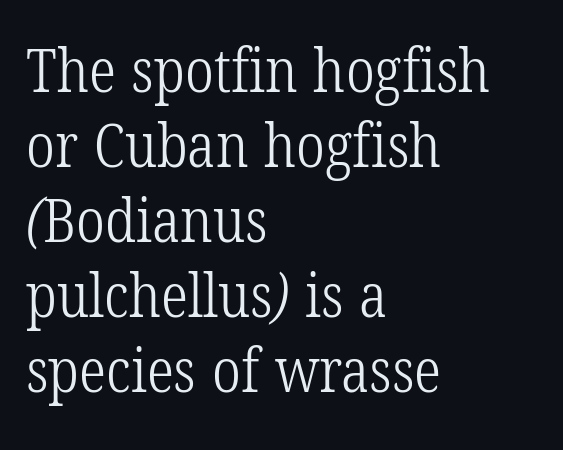
{"serif": "yes", "bold": "no", "weight": "light", "width": "condensed", "stroke_contrast": "low", "x_height": "medium", "monospaced": "no", "underline": "no", "align": "left", "line_spacing_ratio": 1.23, "letter_spacing": "normal", "letter_spacing_em": 0.0, "glyph_px": 61}
